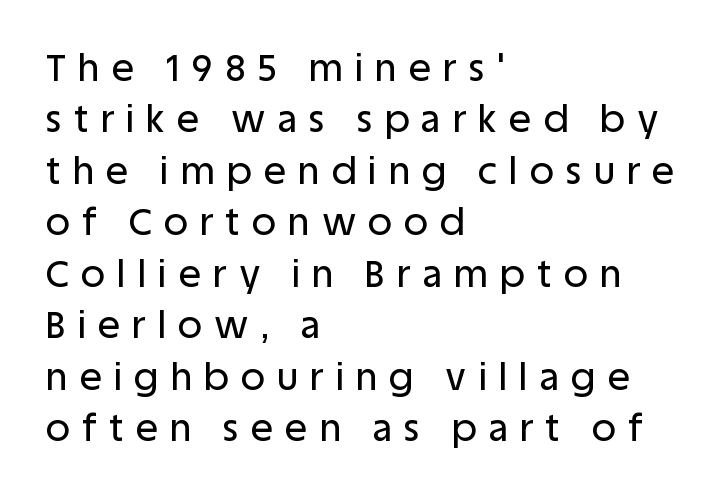
{"serif": "no", "italic": "no", "width": "normal", "stroke_contrast": "low", "x_height": "large", "monospaced": "no", "underline": "no", "align": "left", "line_spacing": "normal", "line_spacing_ratio": 1.39, "letter_spacing": "wide", "letter_spacing_em": 0.33, "glyph_px": 37}
